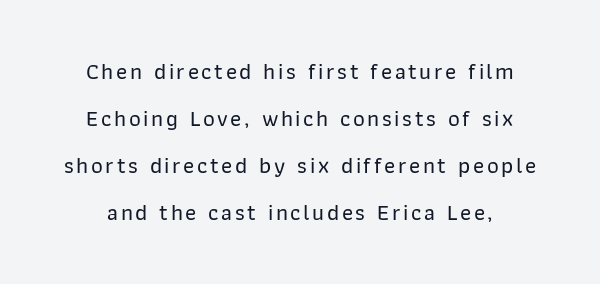
Glance below the letters and you will spot only blank space. The line-height multiplier appears high, well above default. No italicization has been applied; the sample stays upright.
